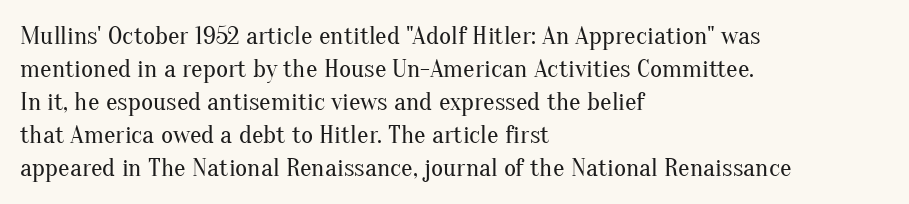
{"italic": "no", "bold": "no", "underline": "no", "align": "left", "line_spacing": "normal", "line_spacing_ratio": 1.27, "letter_spacing": "normal", "letter_spacing_em": 0.0, "glyph_px": 26}
